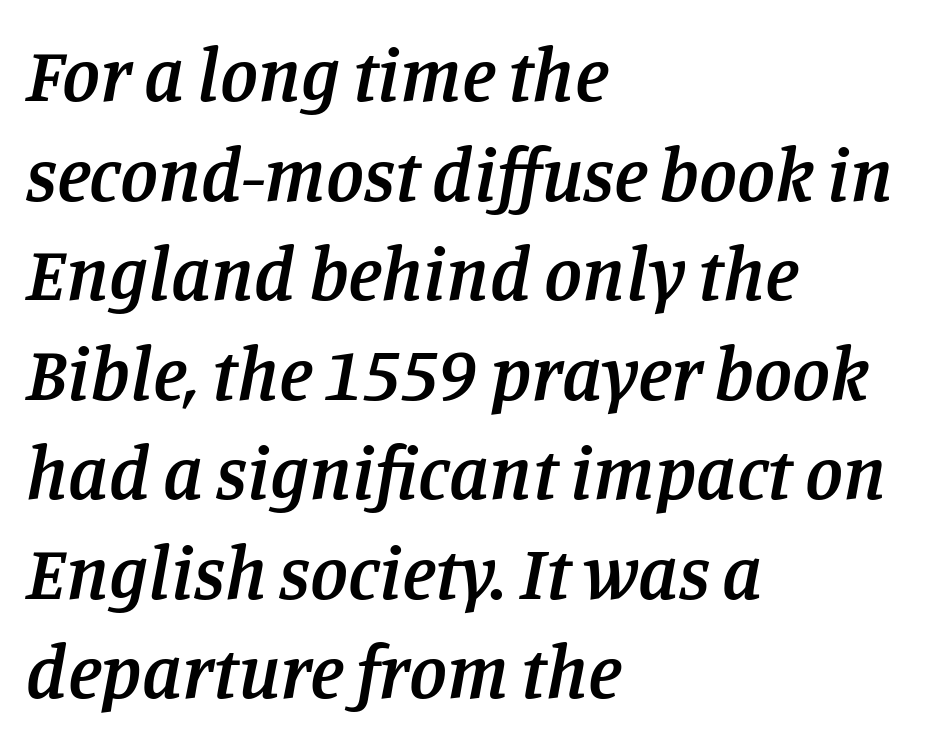
Q: Is the text bold? A: Semi-bold.
Q: Is the text italic (slanted)? A: Yes, it leans right by about 11 degrees.
Q: Is the typeface a serif or a sans-serif typeface? A: Serif.
Q: Is the text underlined? A: No.
Q: How is the paragraph aligned? A: Left-aligned.
Q: Is the spacing between letters normal or unusually wide? A: Normal.
Q: Is the spacing between lines tight, normal or loose? A: Normal.
Q: Width (condensed, normal, or wide)? A: Normal.
Q: Stroke contrast? A: Low.
Q: x-height? A: Large.
Q: Monospaced? A: No.
